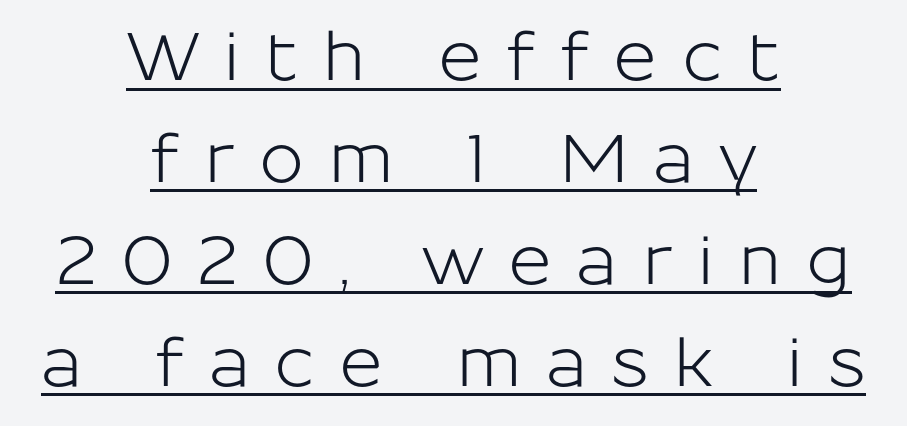
Q: Is the text italic (slanted)? A: No, it is upright.
Q: Is the typeface a serif or a sans-serif typeface? A: Sans-serif.
Q: Is the text underlined? A: Yes.
Q: How is the paragraph aligned? A: Centered.
Q: Is the spacing between letters normal or unusually wide? A: Unusually wide.
Q: Is the spacing between lines tight, normal or loose? A: Normal.
Q: Width (condensed, normal, or wide)? A: Normal.
Q: Stroke contrast? A: Low.
Q: x-height? A: Medium.
Q: Monospaced? A: No.
